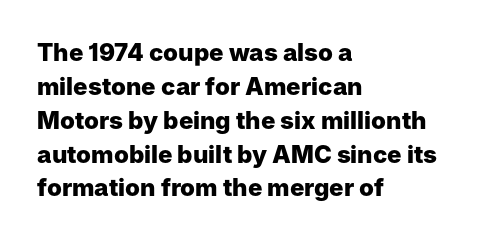
{"italic": "no", "bold": "yes", "underline": "no", "align": "left", "line_spacing": "normal", "line_spacing_ratio": 1.41, "letter_spacing": "normal", "letter_spacing_em": 0.0, "glyph_px": 24}
